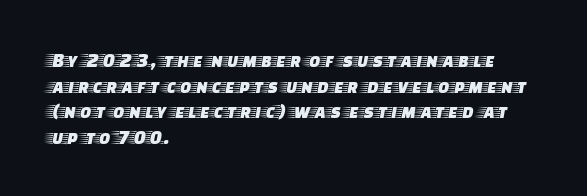
The image shows 21 px text type; set left-aligned, line spacing 1.22x, normal letter spacing, not underlined.
